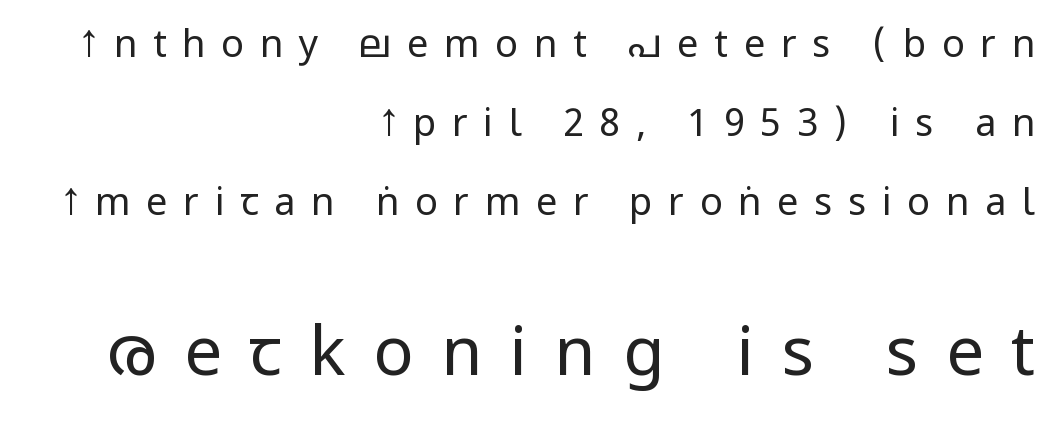
Q: Is the text bold? A: No.
Q: Is the text italic (slanted)? A: No, it is upright.
Q: Is the typeface a serif or a sans-serif typeface? A: Sans-serif.
Q: Is the text underlined? A: No.
Q: How is the paragraph aligned? A: Right-aligned.
Q: Is the spacing between letters normal or unusually wide? A: Unusually wide.
Q: Is the spacing between lines tight, normal or loose? A: Loose.
Q: Which block of text is set in a larger size, the first (top) or the second (bottom)? A: The second (bottom) one.
Q: Width (condensed, normal, or wide)? A: Condensed.
Q: Stroke contrast? A: Low.
